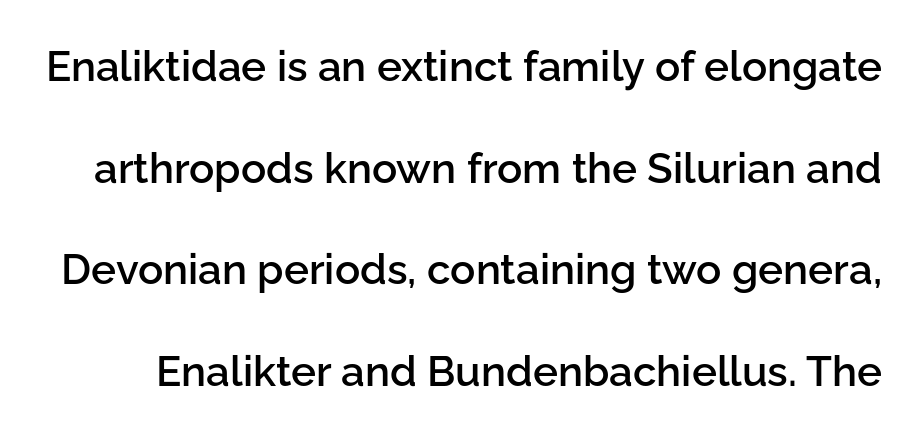
{"serif": "no", "italic": "no", "bold": "semi", "weight": "semibold", "width": "normal", "stroke_contrast": "low", "x_height": "medium", "monospaced": "no", "underline": "no", "line_spacing": "loose", "line_spacing_ratio": 2.42, "letter_spacing": "normal", "letter_spacing_em": 0.0, "glyph_px": 42}
